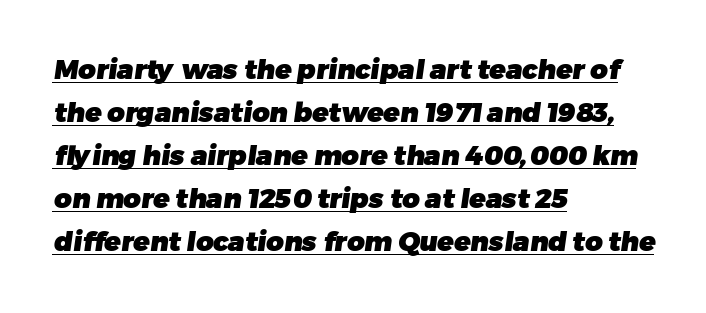
The sample's only ornament is a line tracing under the words. This rendering uses left alignment, leaving the right contour irregular. Characters follow at the spacing the type designer built in. The letters are bold, with thick, heavy strokes. The space between consecutive lines is moderate.
